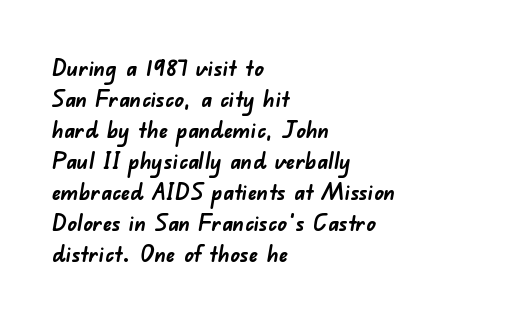
Q: Is the text bold? A: Yes.
Q: Is the text underlined? A: No.
Q: How is the paragraph aligned? A: Left-aligned.
Q: Is the spacing between letters normal or unusually wide? A: Normal.
Q: Is the spacing between lines tight, normal or loose? A: Normal.
